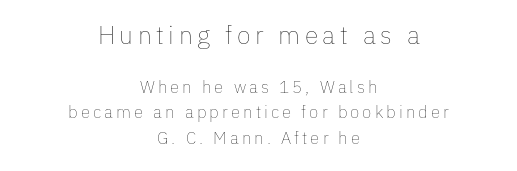
The image shows 25 px text type, upright; set centered, normal line spacing (1.51x), not underlined; the first (top) block is 1.47x larger.
